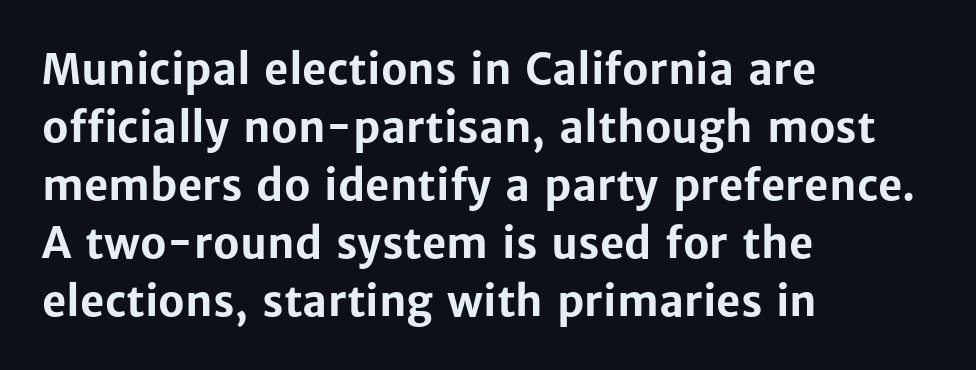
The image shows 42 px bold sans-serif type, upright; set left-aligned, normal line spacing (1.38x), normal letter spacing, not underlined; low stroke contrast and a medium x-height.
